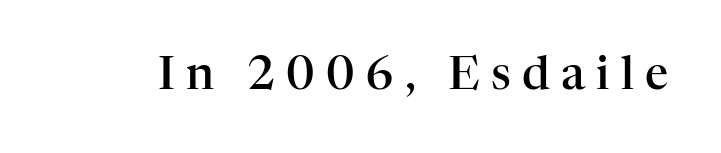
{"serif": "yes", "italic": "no", "bold": "semi", "weight": "semibold", "width": "normal", "stroke_contrast": "high", "x_height": "medium", "monospaced": "no", "underline": "no", "letter_spacing": "wide", "letter_spacing_em": 0.24, "glyph_px": 46}
